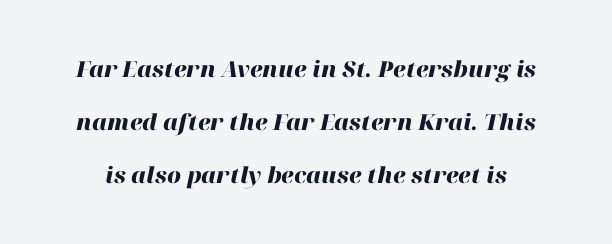
The image shows 22 px bold type, italic (leaning right); set loose line spacing (2.42x), normal letter spacing, not underlined.
